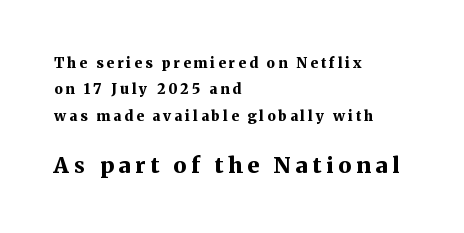
{"italic": "no", "bold": "yes", "underline": "no", "align": "left", "line_spacing_ratio": 1.88, "letter_spacing": "wide", "letter_spacing_em": 0.22, "larger_block": "second", "size_ratio": 1.57, "glyph_px": 22}
